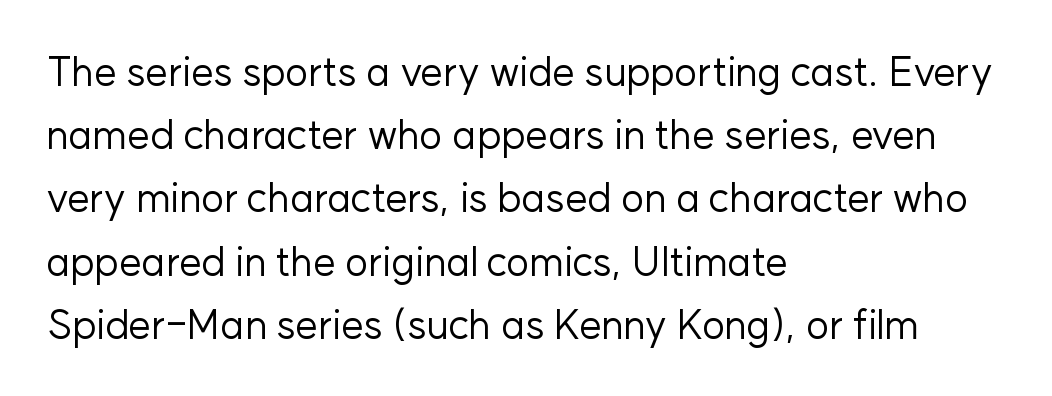
{"serif": "no", "italic": "no", "bold": "no", "weight": "regular", "width": "normal", "stroke_contrast": "low", "x_height": "medium", "monospaced": "no", "underline": "no", "align": "left", "line_spacing": "normal", "line_spacing_ratio": 1.58, "letter_spacing": "normal", "letter_spacing_em": 0.0, "glyph_px": 40}
